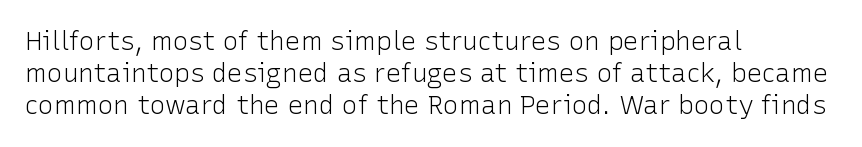
No letter is thick-stroked: the sample isn't bold. The lettering stays uniformly vertical, giving the passage a roman look. This sample uses plain, unmodified letter spacing. These lines stack with their left ends in a neat column. The gap between lines stays unmarked.
